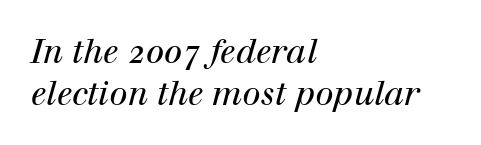
{"serif": "yes", "italic": "yes", "lean": "right", "slant_degrees": 12, "bold": "no", "weight": "regular", "width": "normal", "stroke_contrast": "high", "x_height": "medium", "monospaced": "no", "underline": "no", "align": "left", "line_spacing": "normal", "line_spacing_ratio": 1.27, "letter_spacing": "normal", "letter_spacing_em": 0.0, "glyph_px": 33}
